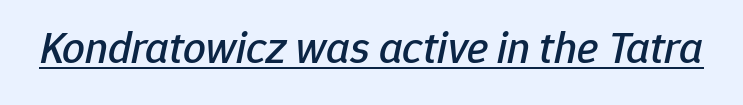
The passage shown has conventional tracking throughout. If you drew a line through each stem, it would be angled. Note the varied advance widths — an 'i' is clearly narrower than an 'm'. This is underlined copy, the kind a proofreader might mark for attention.
